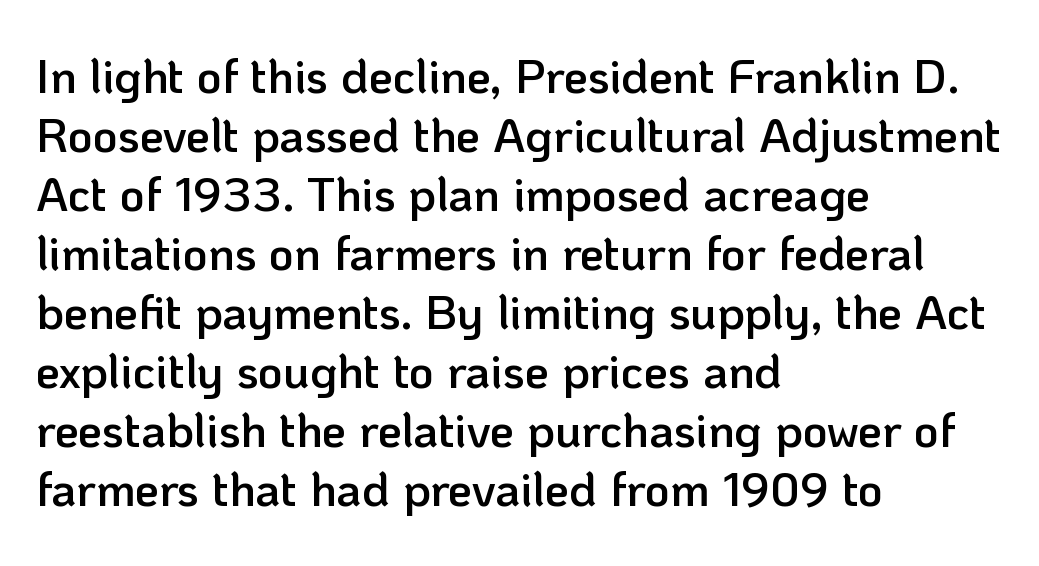
The image shows 48 px semibold sans-serif type, upright; set left-aligned, line spacing 1.23x, normal letter spacing, not underlined; low stroke contrast and a medium x-height.
